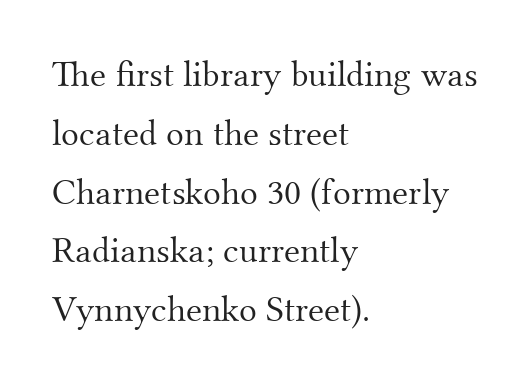
The image shows 37 px light serif type, upright; set left-aligned, normal line spacing (1.59x), normal letter spacing, not underlined; medium stroke contrast and a small x-height.
